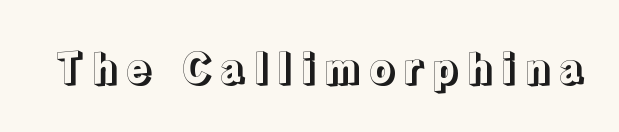
The image shows 42 px text type, upright; set not underlined; a medium x-height.
